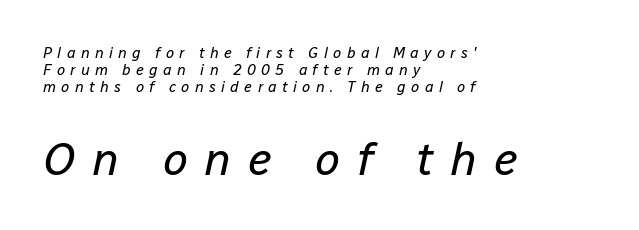
The image shows 46 px regular-weight type, italic (leaning right); set left-aligned, tight line spacing (1.13x), unusually wide letter spacing (+0.35 em), not underlined; the second (bottom) block is 3.07x larger; low stroke contrast and a medium x-height.
